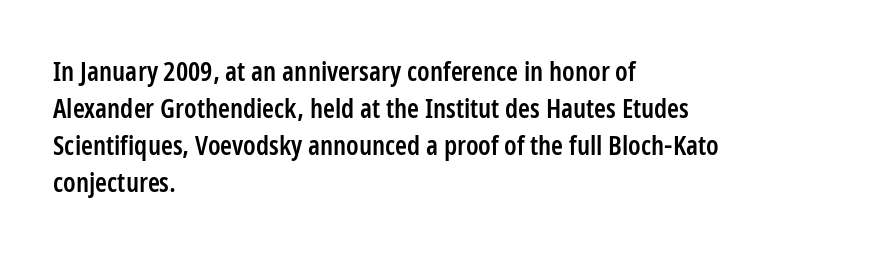
The image shows 27 px text type, upright; set left-aligned, normal line spacing (1.37x), normal letter spacing, not underlined.
